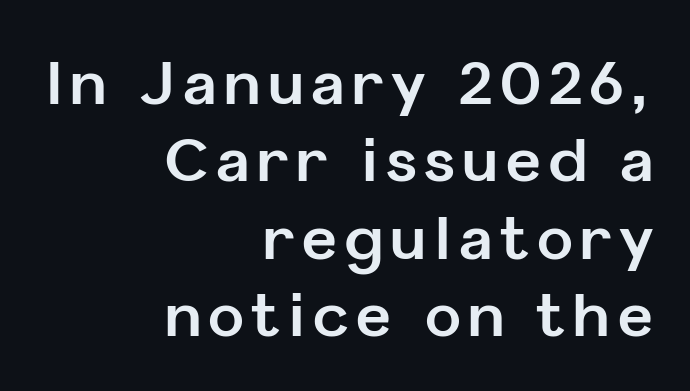
{"serif": "no", "italic": "no", "bold": "yes", "weight": "bold", "width": "normal", "stroke_contrast": "low", "x_height": "medium", "monospaced": "no", "underline": "no", "align": "right", "line_spacing": "normal", "line_spacing_ratio": 1.29, "glyph_px": 60}
